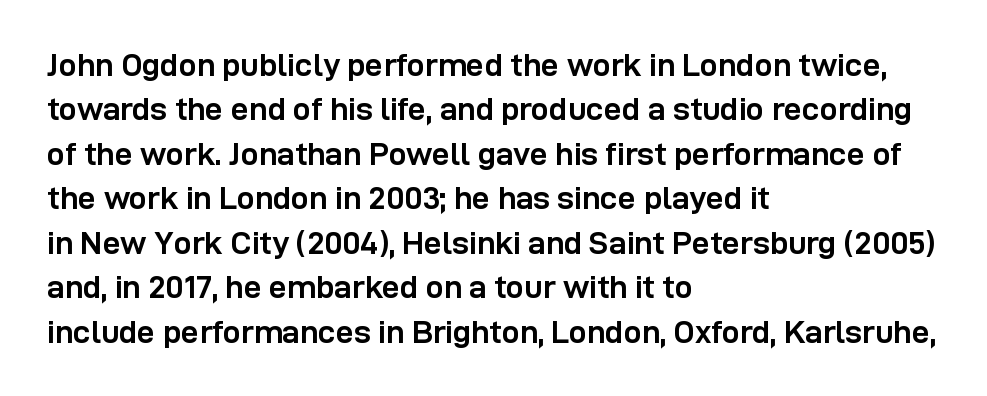
The image shows 32 px semibold sans-serif type, upright; set left-aligned, normal line spacing (1.39x), normal letter spacing, not underlined; low stroke contrast and a medium x-height.
